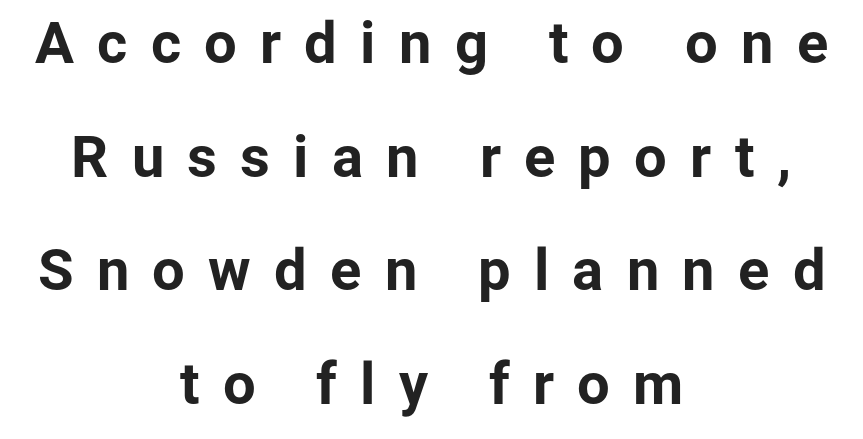
Heavy-handed strokes throughout: this text is bold. The typography opts for an upright posture over an oblique one. Note the varied advance widths — an 'i' is clearly narrower than an 'm'. Between one letter and the next there's a generous, obvious gap. Leftover space on each line is divided equally before and after the words.
